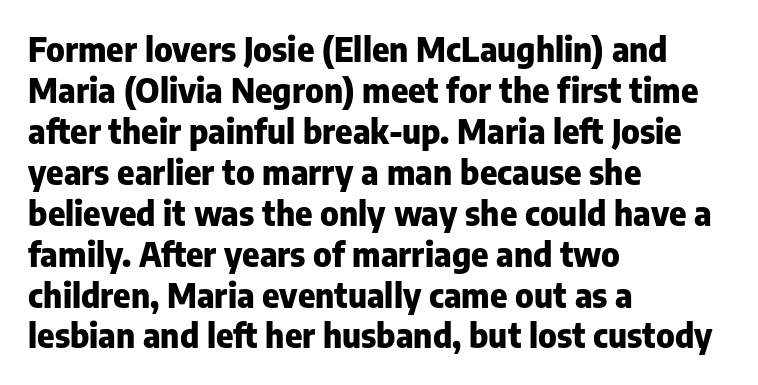
The image shows 33 px heavy sans-serif type, upright; set left-aligned, line spacing 1.24x, normal letter spacing, not underlined; low stroke contrast and a medium x-height.
